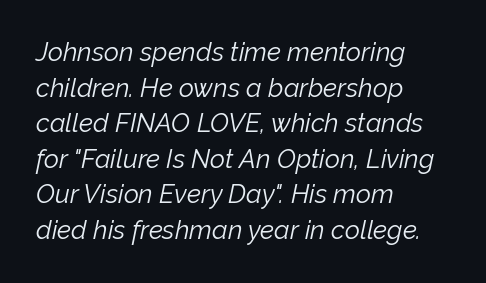
Q: Is the text bold? A: No.
Q: Is the text italic (slanted)? A: Yes, it leans right by about 12 degrees.
Q: Is the text underlined? A: No.
Q: How is the paragraph aligned? A: Left-aligned.
Q: Is the spacing between letters normal or unusually wide? A: Normal.
Q: Is the spacing between lines tight, normal or loose? A: Normal.
